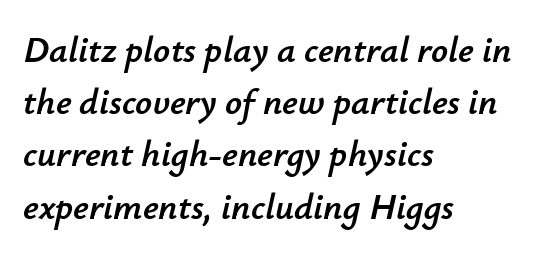
The image shows 37 px text type, italic (leaning right); set left-aligned, normal line spacing (1.41x), normal letter spacing, not underlined; low stroke contrast and a small x-height.
